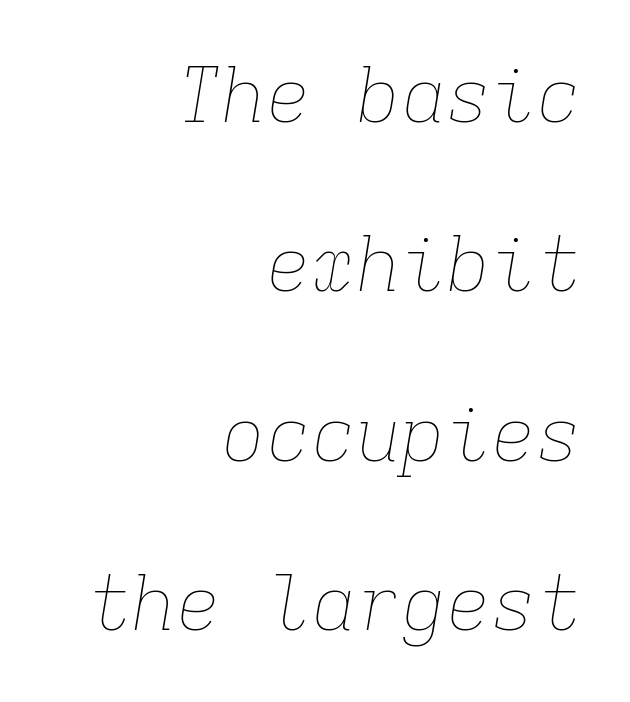
The image shows 75 px thin type, italic (leaning right), monospaced; set right-aligned, loose line spacing (2.26x), normal letter spacing, not underlined; low stroke contrast and a medium x-height.
